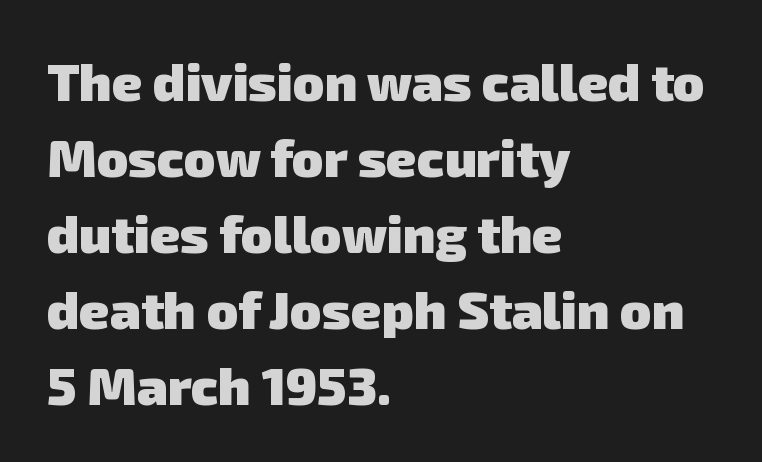
Heavy-handed strokes throughout: this text is bold. Glyph-to-glyph distance matches everyday printed text. If you measured baseline to baseline, you'd find a middling distance. Here the designer chose a conventional face with non-uniform glyph widths. The letters carry no serifs — their stems end cleanly without finishing strokes. A clean baseline with only descenders dipping below it.
